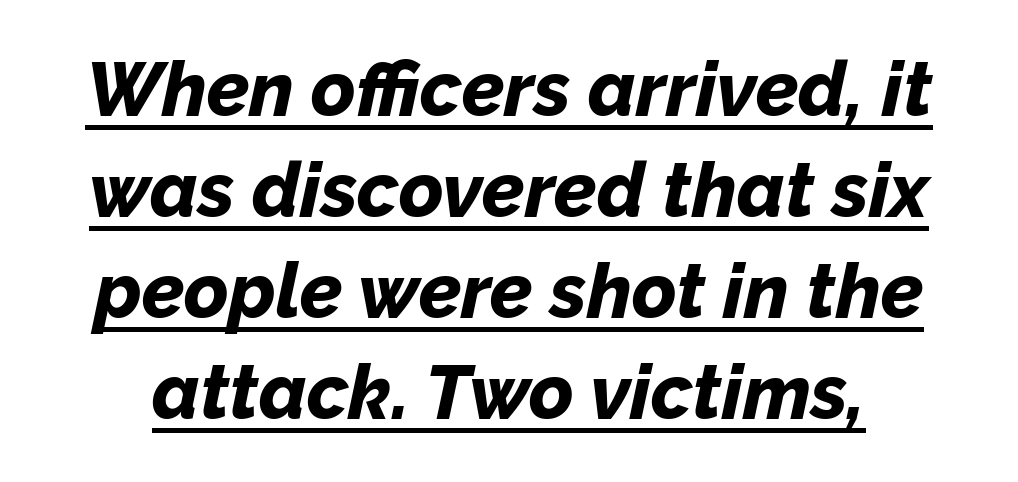
A typesetter would call this proportional, since set widths differ per character. A typesetter would call this leading conventional body-copy spacing. The typography opts for an oblique posture over an upright one. The glyphs have the mass of a bold cut. What stands out about the letter spacing? Nothing — it is the standard amount. Descenders here cross a horizontal rule under the line.
